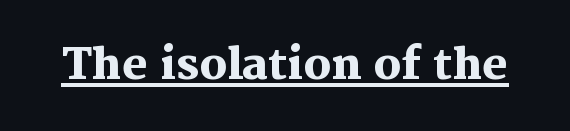
Q: Is the text bold? A: Yes.
Q: Is the text italic (slanted)? A: No, it is upright.
Q: Is the typeface a serif or a sans-serif typeface? A: Serif.
Q: Is the text underlined? A: Yes.
Q: Is the spacing between letters normal or unusually wide? A: Normal.
Q: Width (condensed, normal, or wide)? A: Normal.
Q: Stroke contrast? A: Medium.
Q: x-height? A: Medium.
Q: Monospaced? A: No.
